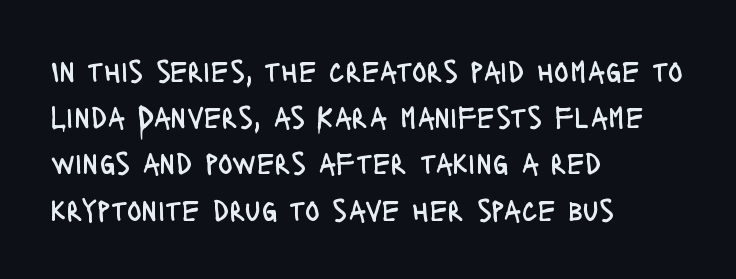
Note the varied advance widths — an 'i' is clearly narrower than an 'm'. The paragraph shown leans on its left margin. Ordinary non-slanted type is in use. The face used here is rendered with its standard letterfit. You can tell from the bare stems that sans-serif type was used. Heaviness? Minimal to ordinary, like unemphasized prose.
